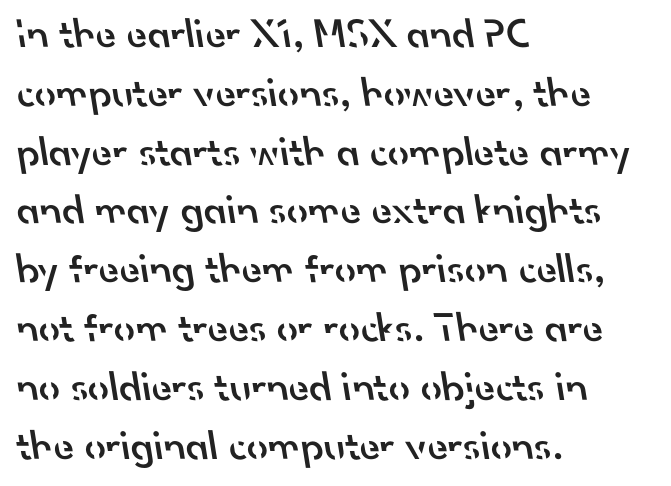
Stroke terminals: plain, sans-serif. Regular leading. These lines are rendered in a variable-pitch font. This rendering uses left alignment, leaving the right contour irregular.
